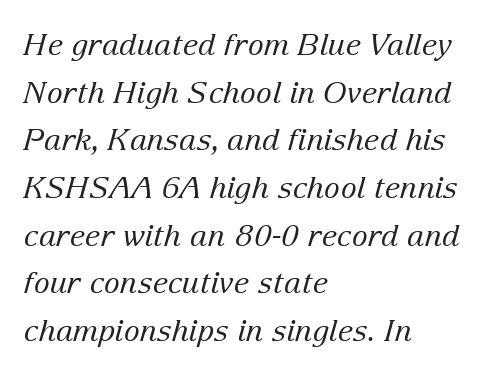
Q: Is the text bold? A: No.
Q: Is the text italic (slanted)? A: Yes, it leans right by about 15 degrees.
Q: Is the typeface a serif or a sans-serif typeface? A: Serif.
Q: Is the text underlined? A: No.
Q: How is the paragraph aligned? A: Left-aligned.
Q: Is the spacing between letters normal or unusually wide? A: Normal.
Q: Is the spacing between lines tight, normal or loose? A: Normal.
Q: Width (condensed, normal, or wide)? A: Normal.
Q: Stroke contrast? A: Low.
Q: x-height? A: Medium.
Q: Monospaced? A: No.
